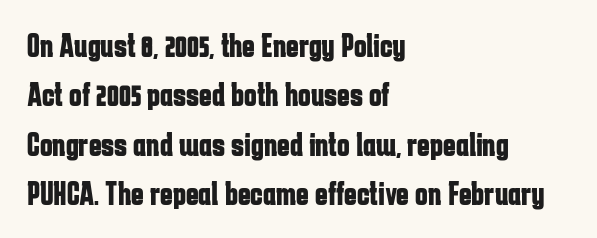
Q: Is the text bold? A: Yes.
Q: Is the text italic (slanted)? A: No, it is upright.
Q: Is the typeface a serif or a sans-serif typeface? A: Sans-serif.
Q: Is the text underlined? A: No.
Q: How is the paragraph aligned? A: Left-aligned.
Q: Is the spacing between letters normal or unusually wide? A: Normal.
Q: Is the spacing between lines tight, normal or loose? A: Normal.
Q: Width (condensed, normal, or wide)? A: Condensed.
Q: Stroke contrast? A: Low.
Q: x-height? A: Medium.
Q: Monospaced? A: No.
